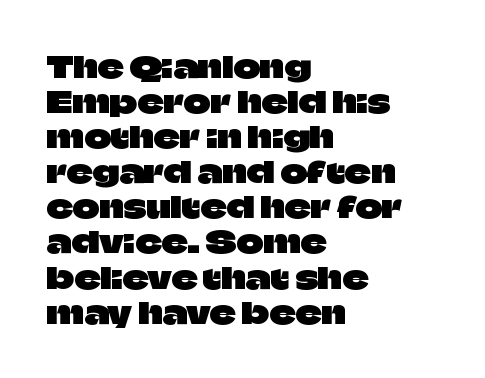
The image shows 29 px sans-serif type, upright; set left-aligned, line spacing 1.21x, normal letter spacing, not underlined; low stroke contrast and a large x-height.
